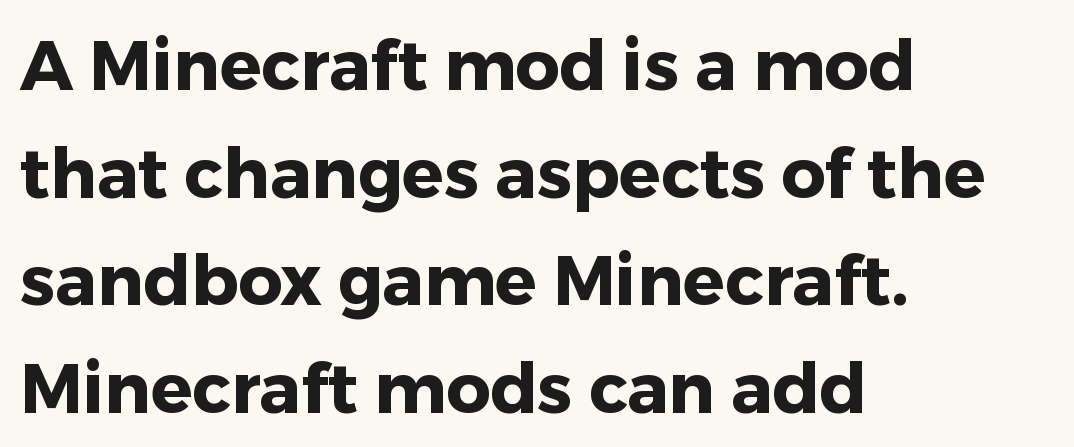
The image shows 69 px heavy sans-serif type, upright; set left-aligned, normal line spacing (1.56x), normal letter spacing, not underlined; low stroke contrast and a medium x-height.
